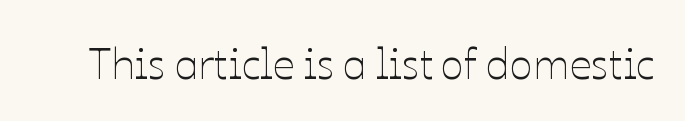
{"italic": "no", "bold": "no", "weight": "thin", "width": "normal", "stroke_contrast": "low", "x_height": "medium", "monospaced": "no", "underline": "no", "letter_spacing": "normal", "letter_spacing_em": 0.0, "glyph_px": 43}
